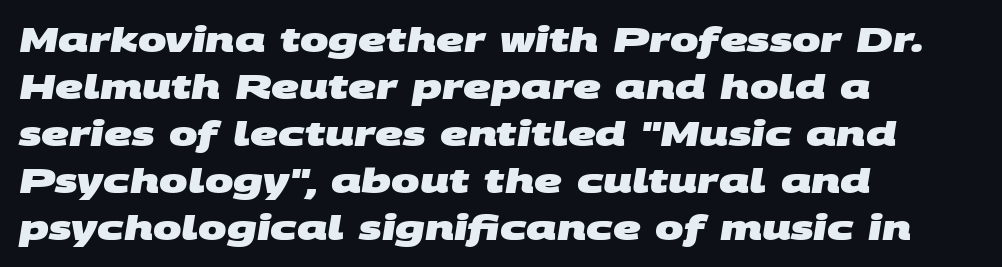
{"serif": "no", "bold": "yes", "weight": "heavy", "width": "wide", "stroke_contrast": "medium", "x_height": "large", "monospaced": "no", "underline": "no", "align": "left", "line_spacing": "normal", "line_spacing_ratio": 1.38, "letter_spacing": "normal", "letter_spacing_em": 0.0, "glyph_px": 34}
